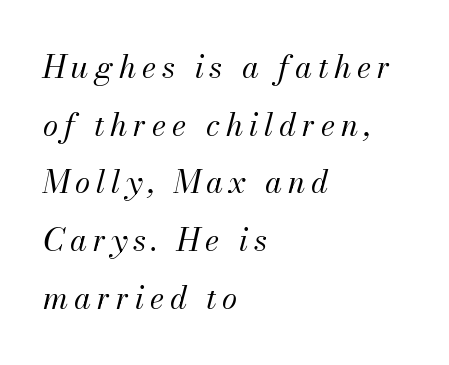
Anything drawn beneath the words? Only blank space. Designer's note — italics engaged. Is the block centered? No — it sits flush against the left margin. This sample has the flowing, uneven cadence of proportional lettering. Think standard paragraph weight, or any step lighter than that.
